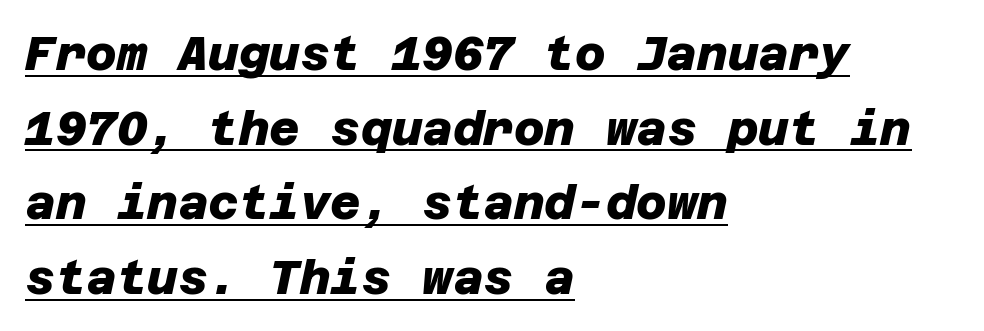
Each word holds together tightly as a unit, with standard inter-letter gaps. A typesetter would label this face a sans. These lines carry a lot of weight — the face is fully bold. Beneath each row of characters lies a ruled line. Reading down the column, the eye jumps a familiar distance to each next line. The rendering anchors every line to the left-hand side.
